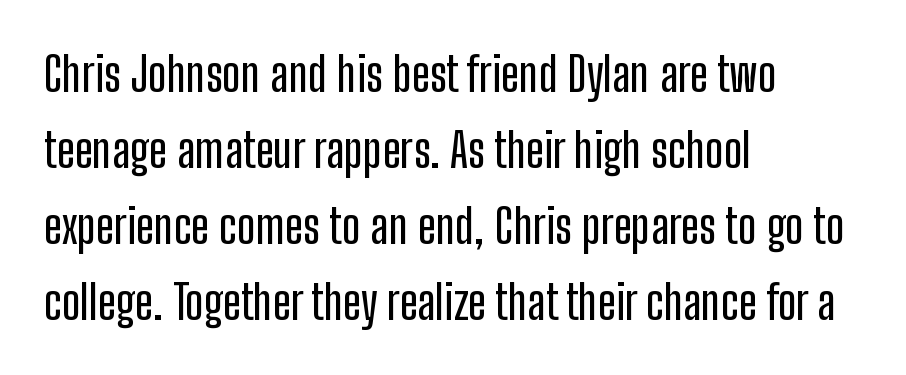
The image shows 48 px condensed sans-serif type, upright; set left-aligned, normal line spacing (1.58x), normal letter spacing, not underlined; low stroke contrast and a medium x-height.
